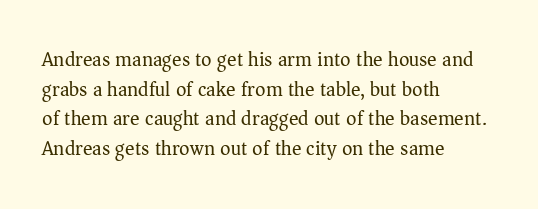
Compared with a typical body face, this is equally light or lighter still. The line texture is even and compact thanks to regular tracking. The space directly below the letters is spotless. Nope, not italic — everything's standing straight.
